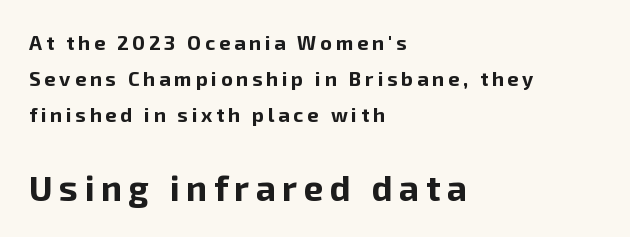
{"serif": "no", "italic": "no", "bold": "yes", "weight": "bold", "width": "normal", "stroke_contrast": "low", "x_height": "medium", "monospaced": "no", "underline": "no", "align": "left", "line_spacing_ratio": 1.8, "larger_block": "second", "size_ratio": 1.75, "glyph_px": 35}
